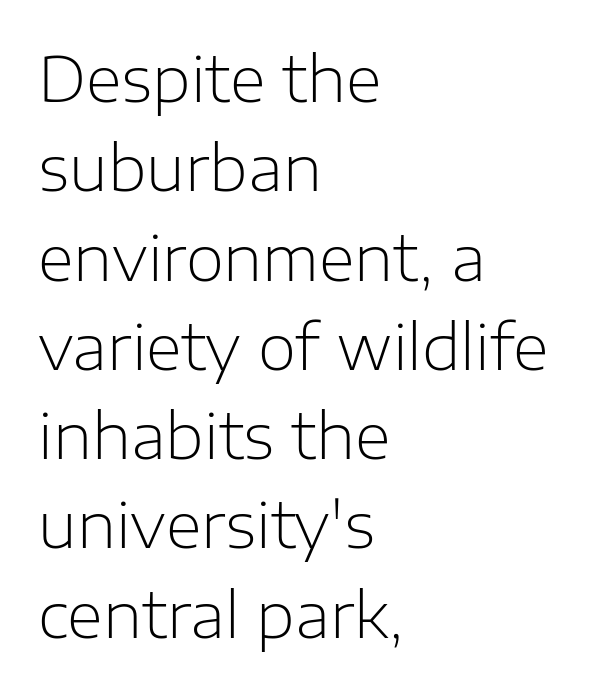
The image shows 62 px light sans-serif type, upright; set left-aligned, normal line spacing (1.44x), normal letter spacing, not underlined; low stroke contrast and a medium x-height.
